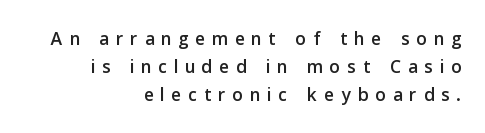
{"italic": "no", "underline": "no", "align": "right", "line_spacing": "tight", "line_spacing_ratio": 1.07, "letter_spacing": "wide", "letter_spacing_em": 0.28, "glyph_px": 26}
